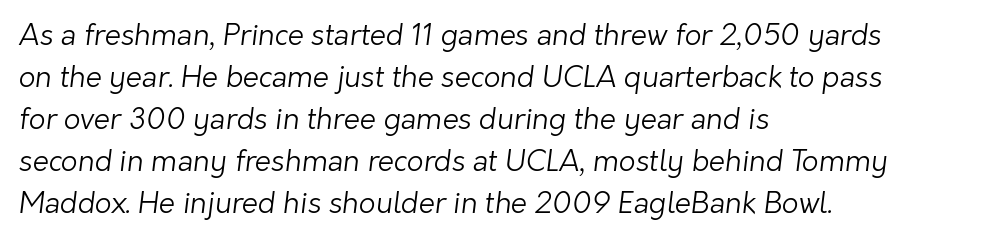
Q: Is the text bold? A: No.
Q: Is the typeface a serif or a sans-serif typeface? A: Sans-serif.
Q: Is the text underlined? A: No.
Q: How is the paragraph aligned? A: Left-aligned.
Q: Is the spacing between letters normal or unusually wide? A: Normal.
Q: Is the spacing between lines tight, normal or loose? A: Normal.
Q: Width (condensed, normal, or wide)? A: Normal.
Q: Stroke contrast? A: Low.
Q: x-height? A: Medium.
Q: Monospaced? A: No.
